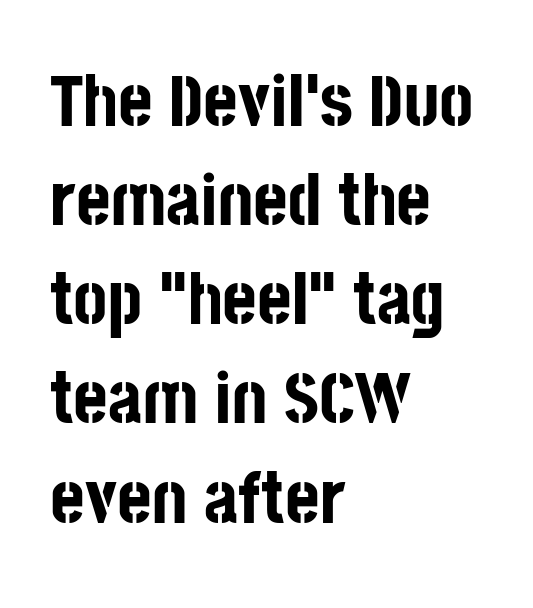
{"serif": "no", "italic": "no", "bold": "yes", "weight": "bold", "width": "condensed", "stroke_contrast": "low", "x_height": "large", "monospaced": "no", "underline": "no", "align": "left", "line_spacing": "normal", "line_spacing_ratio": 1.34, "letter_spacing": "normal", "letter_spacing_em": 0.0, "glyph_px": 74}
